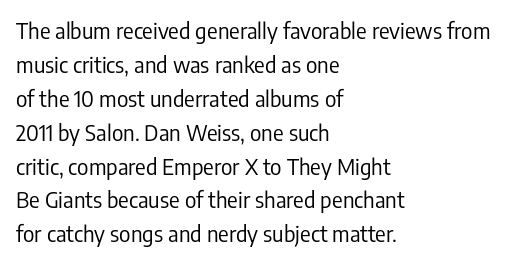
Q: Is the text bold? A: No.
Q: Is the text italic (slanted)? A: No, it is upright.
Q: Is the text underlined? A: No.
Q: How is the paragraph aligned? A: Left-aligned.
Q: Is the spacing between letters normal or unusually wide? A: Normal.
Q: Is the spacing between lines tight, normal or loose? A: Normal.
